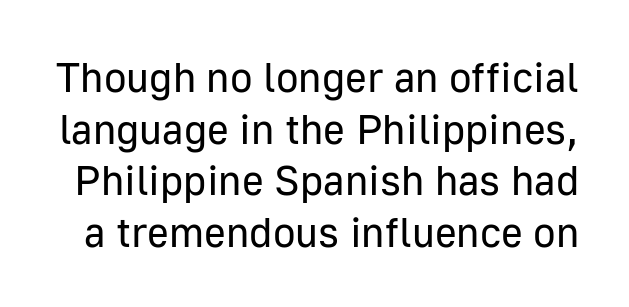
Q: Is the text bold? A: No.
Q: Is the text italic (slanted)? A: No, it is upright.
Q: Is the typeface a serif or a sans-serif typeface? A: Sans-serif.
Q: Is the text underlined? A: No.
Q: Is the spacing between letters normal or unusually wide? A: Normal.
Q: Width (condensed, normal, or wide)? A: Normal.
Q: Stroke contrast? A: Low.
Q: x-height? A: Medium.
Q: Monospaced? A: No.
